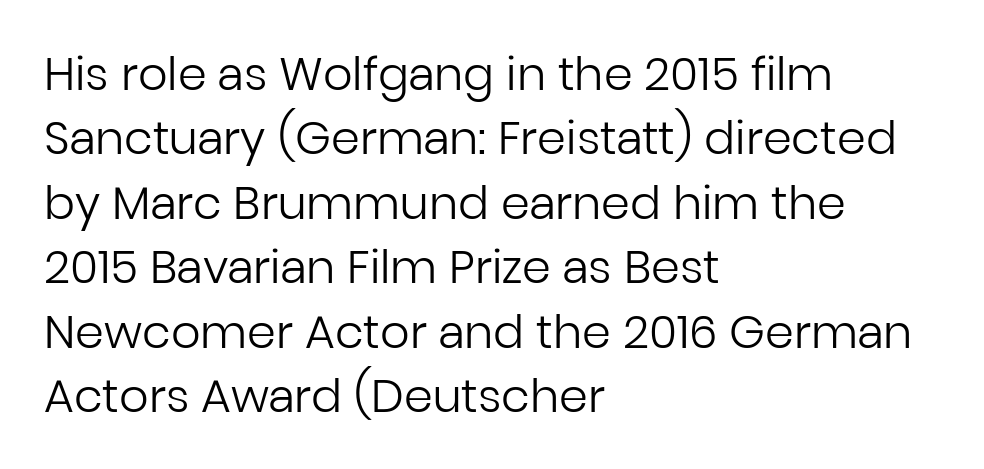
{"serif": "no", "italic": "no", "bold": "no", "weight": "regular", "width": "normal", "stroke_contrast": "low", "x_height": "medium", "monospaced": "no", "underline": "no", "align": "left", "line_spacing": "normal", "line_spacing_ratio": 1.4, "letter_spacing": "normal", "letter_spacing_em": 0.0, "glyph_px": 46}
